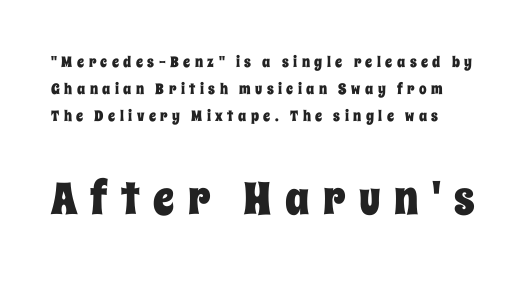
These lines are rendered in a variable-pitch font. Rule under the text: the space is simply empty. This is the regular roman posture of the typeface. Larger block? The one below; the one above is distinctly smaller. Characters follow at a spacing far wider than the type designer built in.
